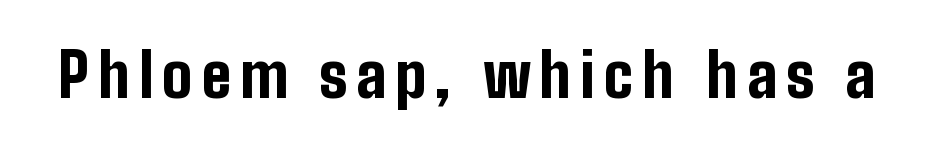
The image shows 60 px bold, condensed sans-serif type, upright; set not underlined; low stroke contrast and a medium x-height.
